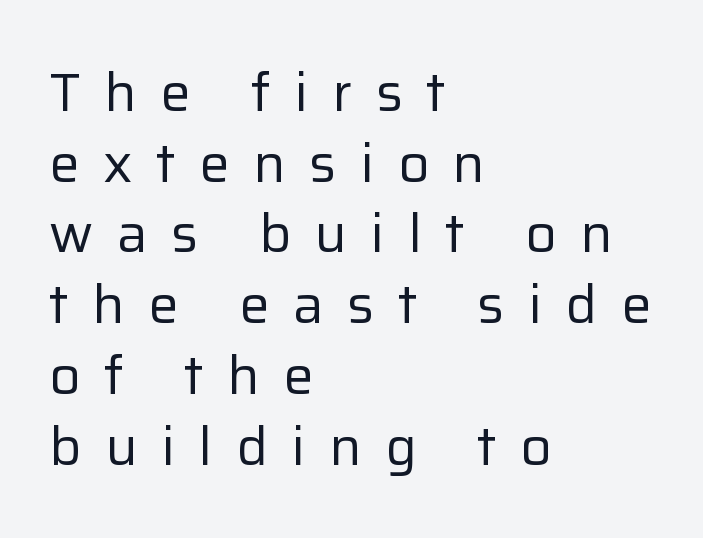
What stands out about the letter spacing? Its width — letters are far apart. No italicization has been applied; the sample stays upright. The letters look calm and open, with moderate or lighter stems. Varying glyph widths throughout — classic text-font behaviour. The gap between lines stays unmarked. Visually the block forms a straight wall on the left and a jagged coastline on the right.
